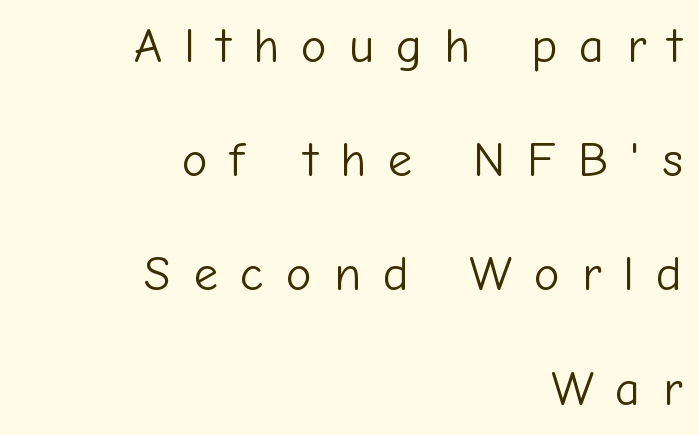
The image shows 49 px light sans-serif type, upright; set right-aligned, loose line spacing (2.33x), unusually wide letter spacing (+0.45 em), not underlined; low stroke contrast and a medium x-height.
